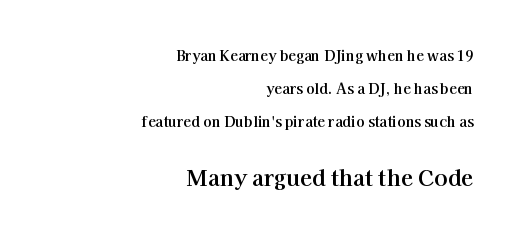
Q: Is the text bold? A: Yes.
Q: Is the text italic (slanted)? A: No, it is upright.
Q: Is the text underlined? A: No.
Q: How is the paragraph aligned? A: Right-aligned.
Q: Is the spacing between letters normal or unusually wide? A: Normal.
Q: Is the spacing between lines tight, normal or loose? A: Loose.
Q: Which block of text is set in a larger size, the first (top) or the second (bottom)? A: The second (bottom) one.
